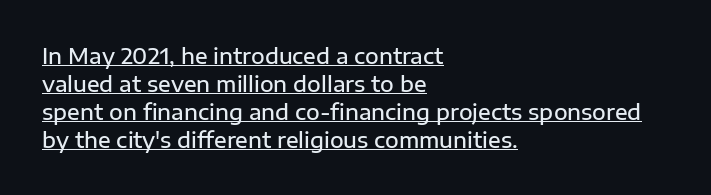
Decoration check: the copy is underlined. Heft: intermediate — a semibold. Regarding leading, the lines here are spaced in the standard way. The axis of the letterforms is exactly vertical. All the whitespace from short lines collects on the right. In terms of letterspacing, this is plain default setting.
